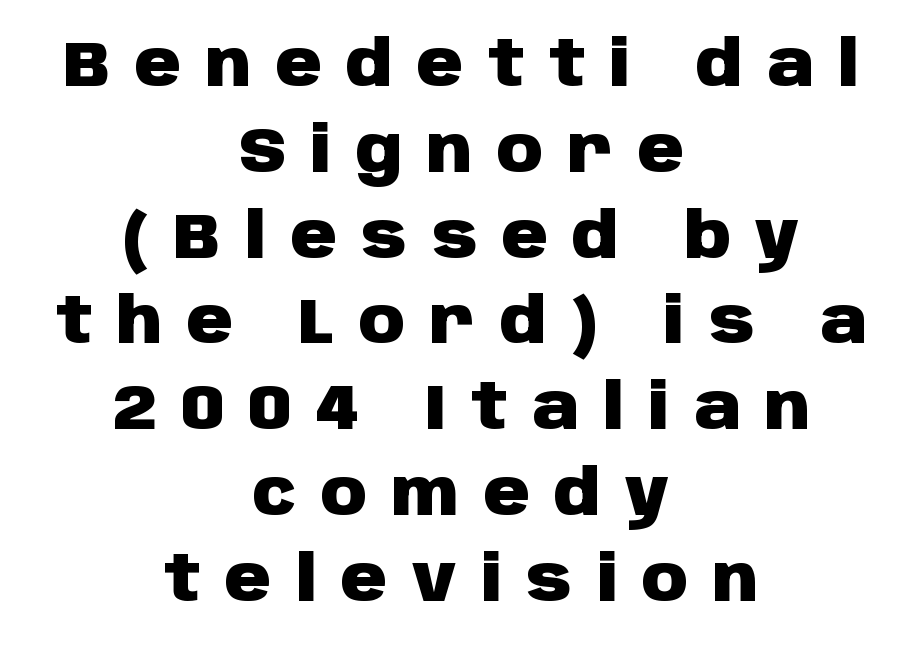
{"serif": "no", "italic": "no", "bold": "yes", "weight": "heavy", "width": "normal", "stroke_contrast": "low", "x_height": "large", "monospaced": "no", "underline": "no", "align": "center", "line_spacing": "normal", "line_spacing_ratio": 1.34, "letter_spacing": "wide", "letter_spacing_em": 0.38, "glyph_px": 64}
